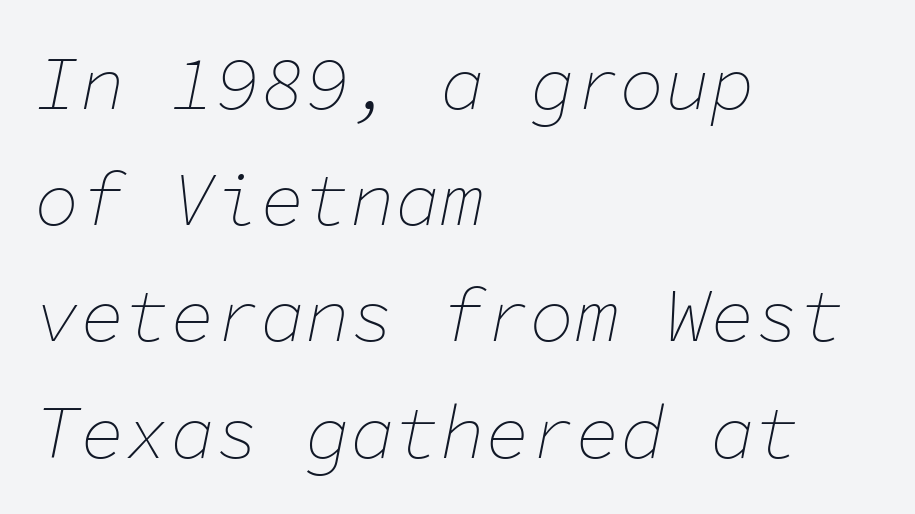
Think standard paragraph weight, or any step lighter than that. You can tell it's italic because the verticals aren't actually vertical. Unmarked baselines from the first word to the last. Is the block centered? No — it sits flush against the left margin. Fixed-width glyphs throughout — classic coding-font behaviour.
